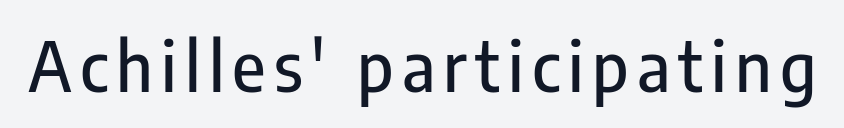
The image shows 68 px condensed sans-serif type, upright; set not underlined; low stroke contrast and a medium x-height.
